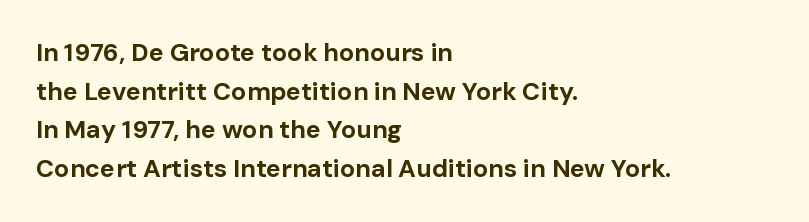
{"italic": "no", "bold": "yes", "underline": "no", "align": "left", "line_spacing": "normal", "line_spacing_ratio": 1.55, "letter_spacing": "normal", "letter_spacing_em": 0.0, "glyph_px": 25}
